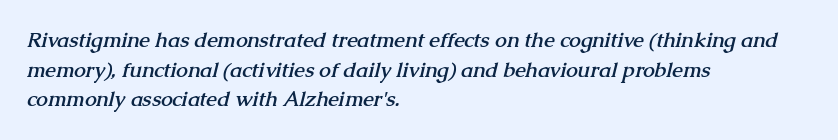
The image shows 21 px bold type; set left-aligned, normal line spacing (1.41x), normal letter spacing, not underlined.
